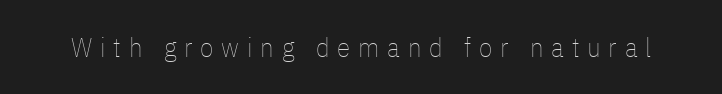
Is the type heavy? It reads as light-to-regular instead. Caption: expanded tracking, letters set apart. Rule under the text: the space is simply empty. Italic: no, the glyphs are upright roman.
